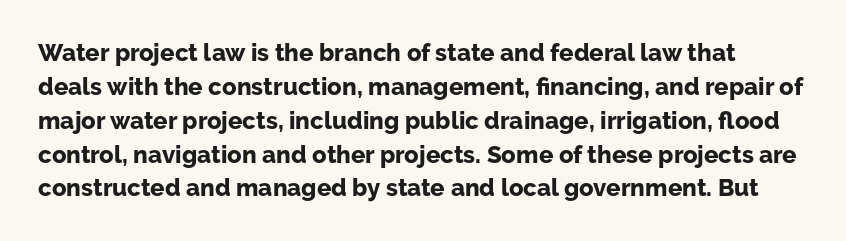
What stands out about the letter spacing? Nothing — it is the standard amount. The rendering uses a bold face; every stroke is thick and dark. How would I describe the line gaps? Plain and ordinary. It's the straight-up-and-down kind of type. Descenders are the only things crossing below the line.
